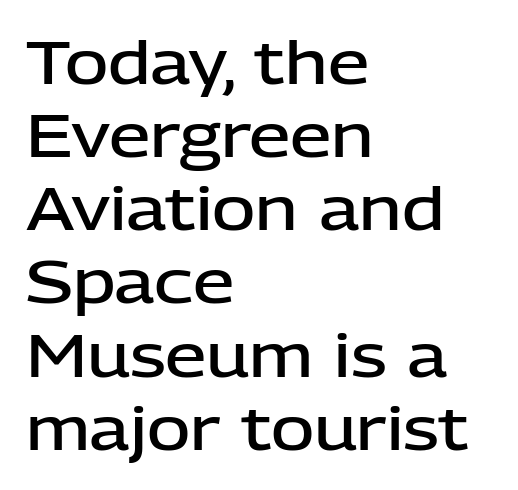
{"serif": "no", "italic": "no", "bold": "semi", "weight": "semibold", "width": "normal", "stroke_contrast": "low", "x_height": "medium", "monospaced": "no", "underline": "no", "align": "left", "line_spacing_ratio": 1.24, "letter_spacing": "normal", "letter_spacing_em": 0.0, "glyph_px": 59}
